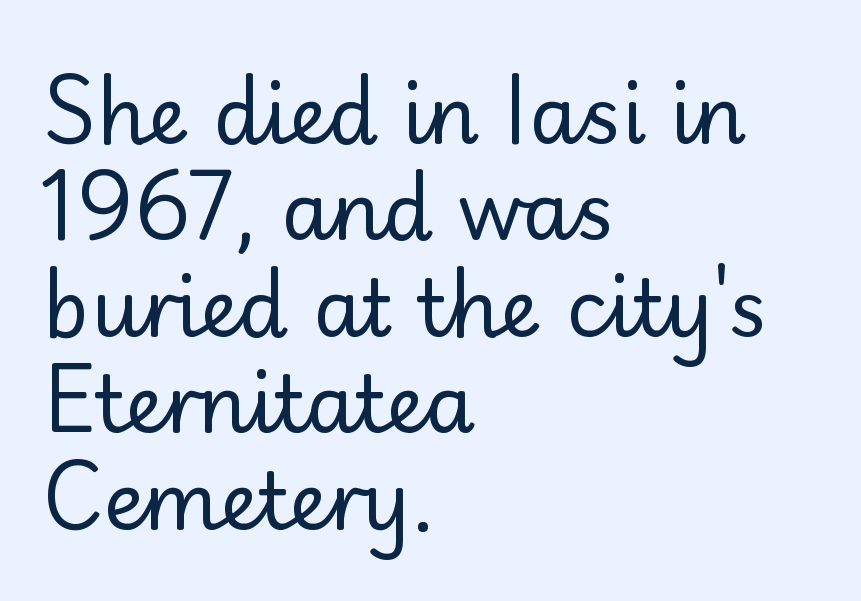
{"serif": "no", "italic": "no", "bold": "no", "weight": "regular", "width": "normal", "stroke_contrast": "low", "x_height": "small", "monospaced": "no", "underline": "no", "align": "left", "line_spacing_ratio": 1.22, "letter_spacing": "normal", "letter_spacing_em": 0.0, "glyph_px": 79}
